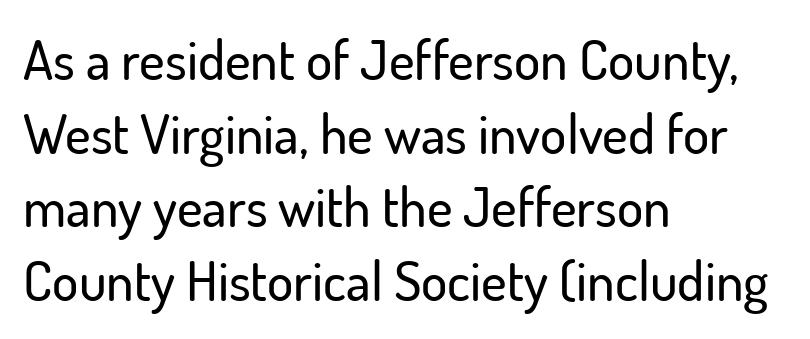
The image shows 55 px sans-serif type, upright; set left-aligned, normal line spacing (1.34x), normal letter spacing, not underlined; low stroke contrast and a small x-height.
